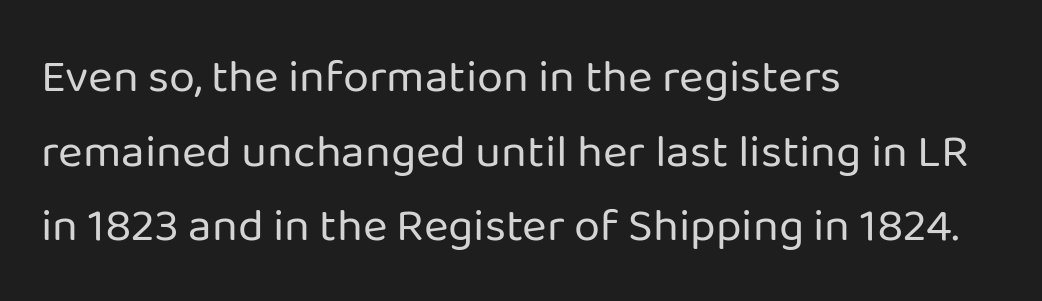
{"serif": "no", "italic": "no", "bold": "no", "weight": "regular", "width": "normal", "stroke_contrast": "low", "x_height": "medium", "monospaced": "no", "underline": "no", "align": "left", "line_spacing": "normal", "line_spacing_ratio": 1.59, "letter_spacing": "normal", "letter_spacing_em": 0.0, "glyph_px": 47}
